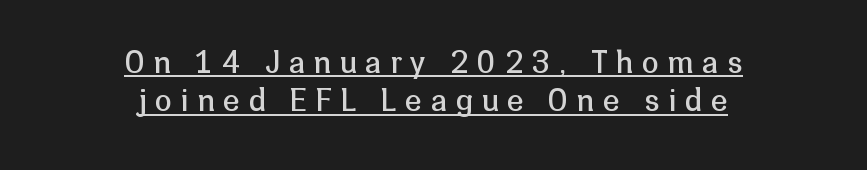
{"serif": "no", "italic": "no", "bold": "no", "weight": "regular", "width": "normal", "stroke_contrast": "low", "x_height": "medium", "monospaced": "no", "underline": "yes", "align": "center", "line_spacing": "normal", "line_spacing_ratio": 1.28, "letter_spacing": "wide", "letter_spacing_em": 0.31, "glyph_px": 30}
